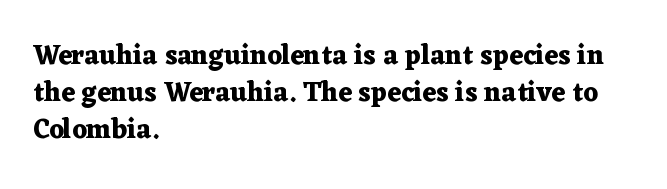
Every character sits straight up, as roman type does. Words appear dense and cohesive because spacing is normal. On the weight axis this lands at bold, roughly 700. In terms of leading, this rendering sits right in the middle.
